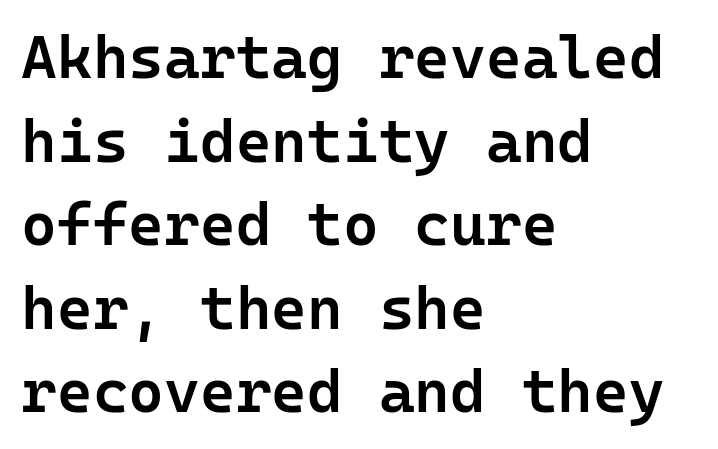
Q: Is the text bold? A: Semi-bold.
Q: Is the text italic (slanted)? A: No, it is upright.
Q: Is the typeface a serif or a sans-serif typeface? A: Sans-serif.
Q: Is the text underlined? A: No.
Q: How is the paragraph aligned? A: Left-aligned.
Q: Is the spacing between letters normal or unusually wide? A: Normal.
Q: Is the spacing between lines tight, normal or loose? A: Normal.
Q: Width (condensed, normal, or wide)? A: Normal.
Q: Stroke contrast? A: Low.
Q: x-height? A: Medium.
Q: Monospaced? A: Yes.
